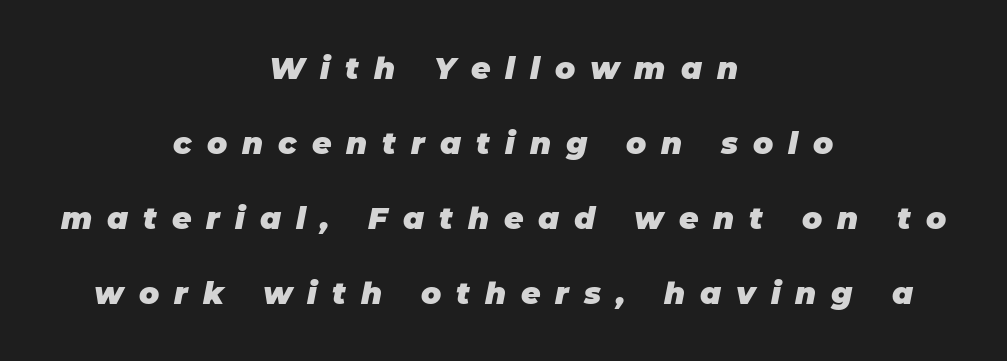
What weight is shown? A full bold with thick strokes. The space beneath each line is pristine and unruled. Reading down the column, the eye jumps a long way to each next line. Spacing verdict: proportional, widths tailored to each character. Letter spacing: wide.
